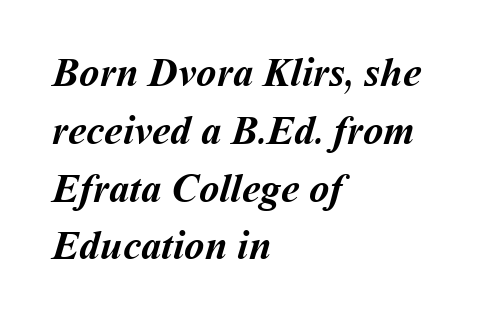
Set as a true bold cut, around the 700 mark. Words appear dense and cohesive because spacing is normal. Underline: absent. This sample has the flowing, uneven cadence of proportional lettering. Alignment: flush left.
